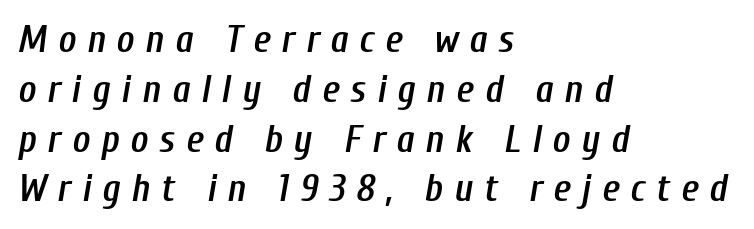
The image shows 38 px semibold, condensed type, italic (leaning right); set left-aligned, normal line spacing (1.31x), unusually wide letter spacing (+0.29 em), not underlined; low stroke contrast and a medium x-height.
